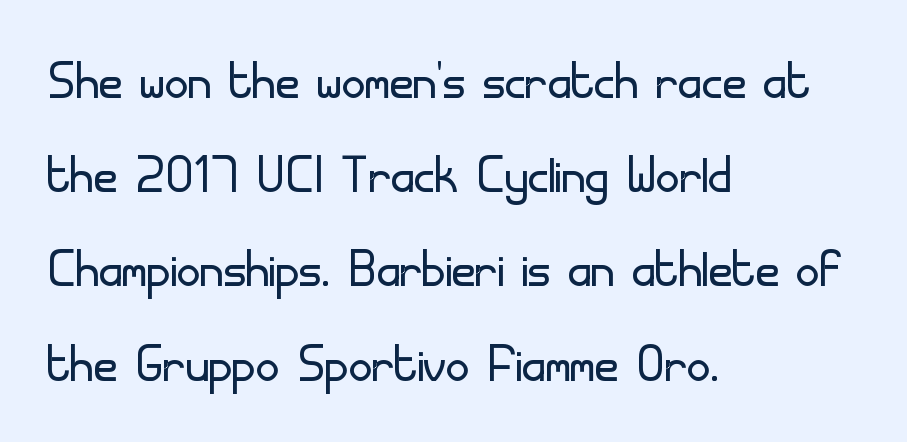
The image shows 65 px light sans-serif type, upright; set left-aligned, normal line spacing (1.45x), normal letter spacing, not underlined; low stroke contrast and a small x-height.
